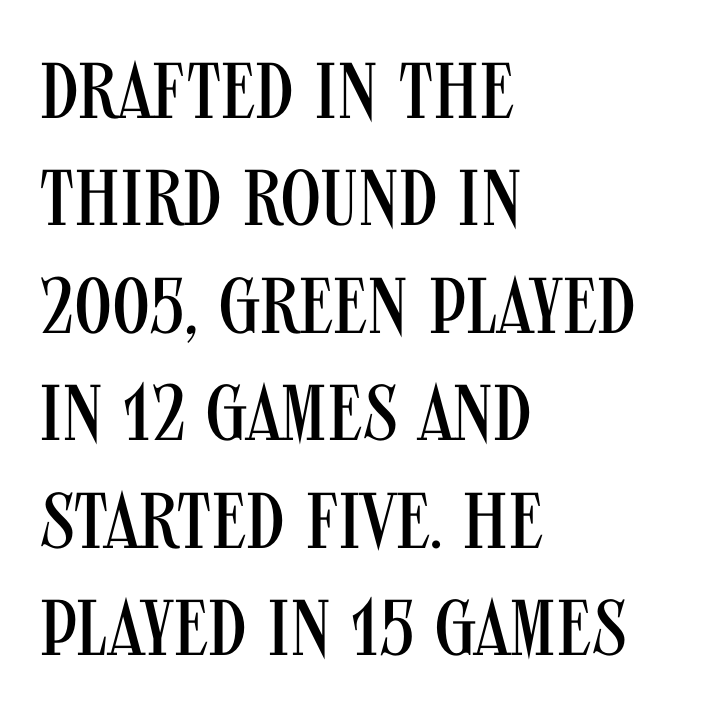
The image shows 79 px regular-weight, condensed sans-serif type, upright; set left-aligned, normal line spacing (1.36x), normal letter spacing, not underlined; medium stroke contrast and a large x-height.
